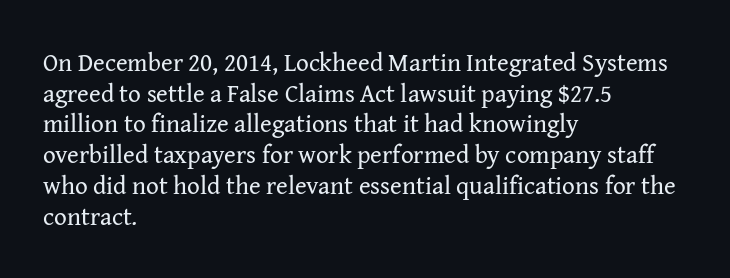
{"italic": "no", "bold": "no", "underline": "no", "align": "left", "line_spacing_ratio": 1.23, "letter_spacing": "normal", "letter_spacing_em": 0.0, "glyph_px": 25}
